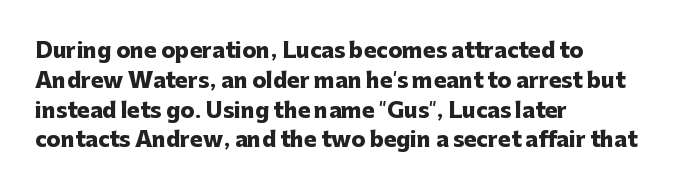
{"italic": "no", "bold": "yes", "underline": "no", "align": "left", "line_spacing": "normal", "line_spacing_ratio": 1.42, "letter_spacing": "normal", "letter_spacing_em": 0.0, "glyph_px": 21}
